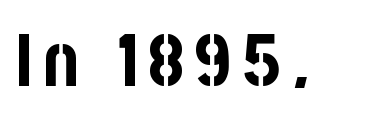
{"serif": "no", "italic": "no", "bold": "yes", "weight": "bold", "width": "condensed", "stroke_contrast": "low", "x_height": "large", "monospaced": "no", "underline": "no", "glyph_px": 74}
